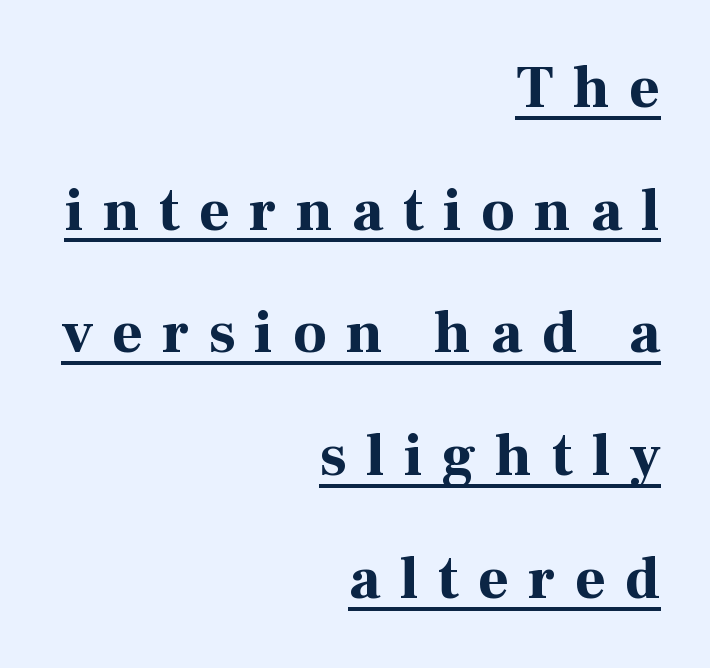
{"serif": "yes", "italic": "no", "bold": "yes", "weight": "bold", "width": "normal", "stroke_contrast": "high", "x_height": "medium", "monospaced": "no", "underline": "yes", "align": "right", "line_spacing": "loose", "line_spacing_ratio": 2.08, "letter_spacing": "wide", "letter_spacing_em": 0.33, "glyph_px": 59}
